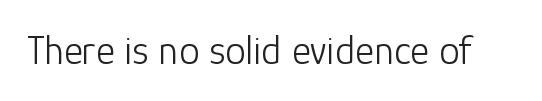
The image shows 41 px light sans-serif type, upright; set normal letter spacing, not underlined; low stroke contrast and a medium x-height.
